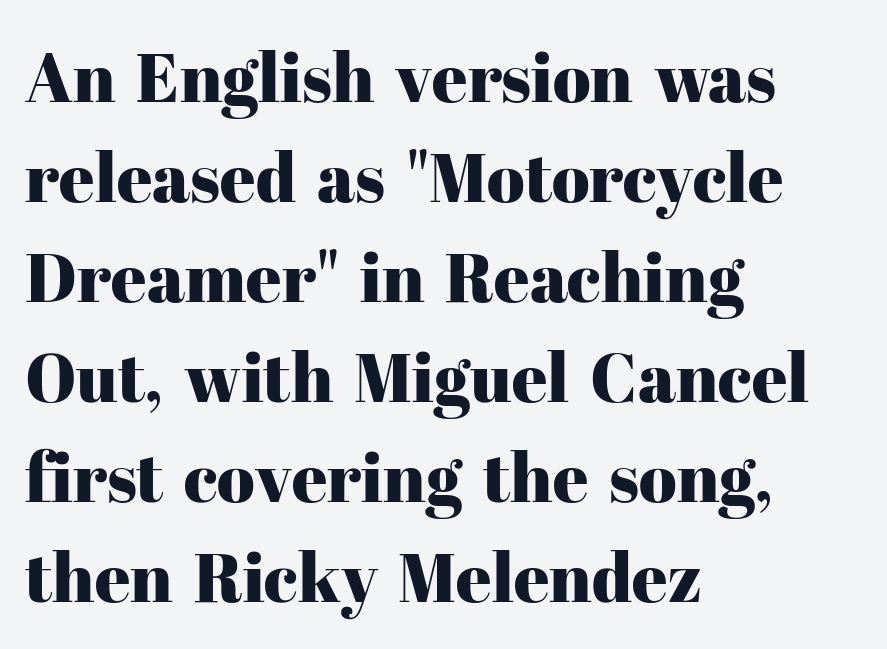
The image shows 69 px serif type, upright; set left-aligned, normal line spacing (1.45x), normal letter spacing, not underlined; high stroke contrast and a medium x-height.
